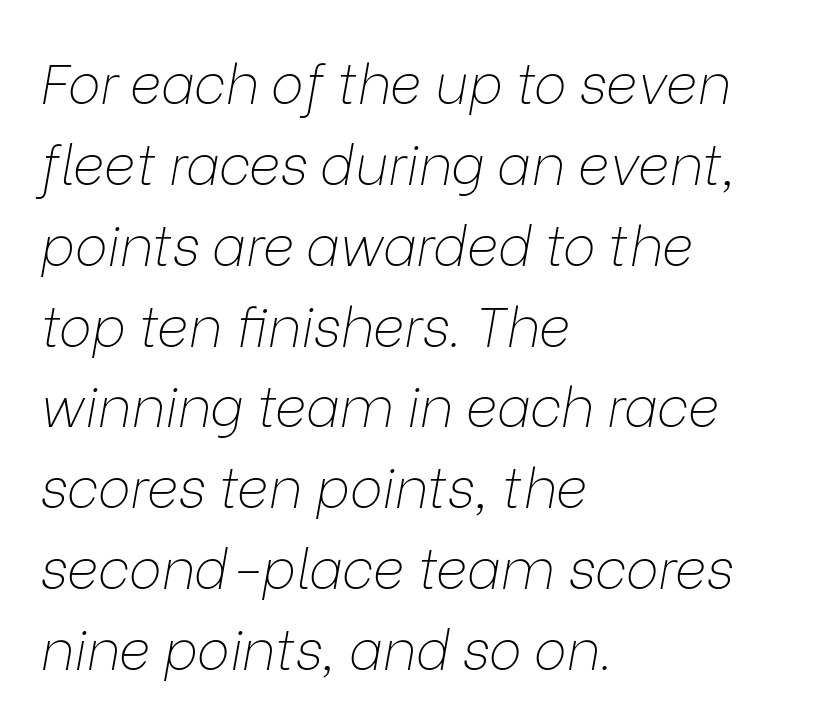
The image shows 55 px thin type, italic (leaning right); set left-aligned, normal line spacing (1.47x), normal letter spacing, not underlined; low stroke contrast and a medium x-height.
